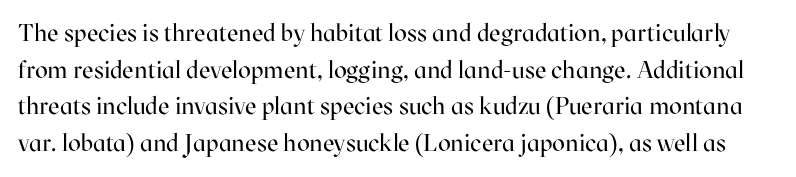
{"italic": "no", "bold": "no", "underline": "no", "line_spacing": "normal", "line_spacing_ratio": 1.53, "letter_spacing": "normal", "letter_spacing_em": 0.0, "glyph_px": 24}
